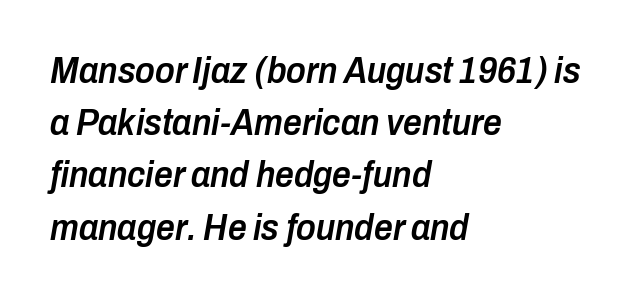
Is the type slanted? Yes — the strokes lean at a clear angle. Its strokes are somewhat broadened, the hallmark of semibold type. The compositor pushed each line to the left boundary. Each letter keeps its own natural width here, so spacing adapts to shape.
